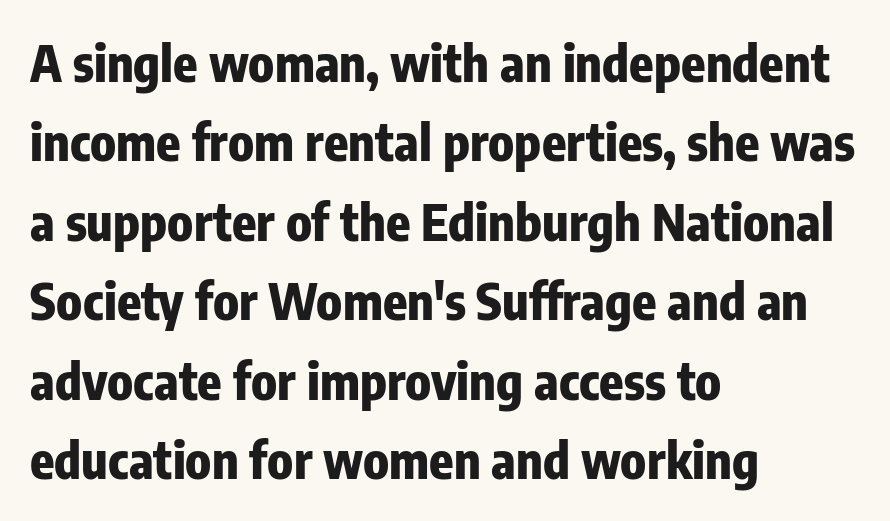
{"serif": "no", "italic": "no", "bold": "yes", "weight": "heavy", "width": "condensed", "stroke_contrast": "low", "x_height": "medium", "monospaced": "no", "underline": "no", "align": "left", "line_spacing": "normal", "line_spacing_ratio": 1.59, "letter_spacing": "normal", "letter_spacing_em": 0.0, "glyph_px": 50}
